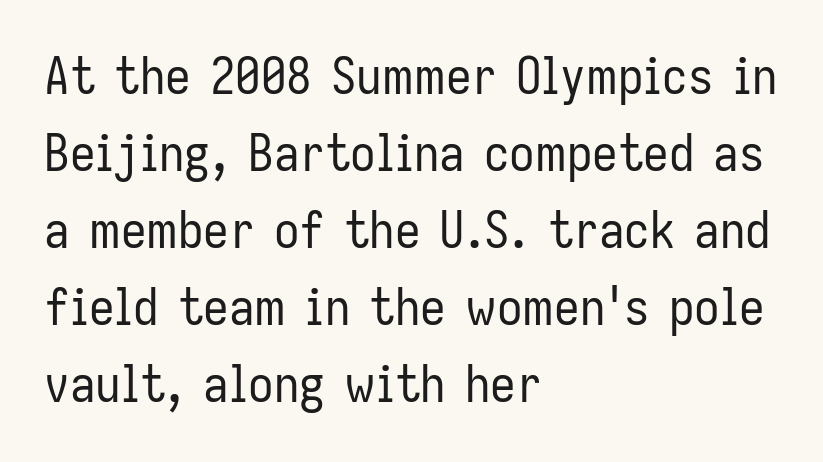
{"serif": "no", "italic": "no", "bold": "no", "weight": "regular", "width": "condensed", "stroke_contrast": "low", "x_height": "medium", "monospaced": "no", "underline": "no", "align": "left", "line_spacing": "normal", "line_spacing_ratio": 1.51, "letter_spacing": "normal", "letter_spacing_em": 0.0, "glyph_px": 51}
